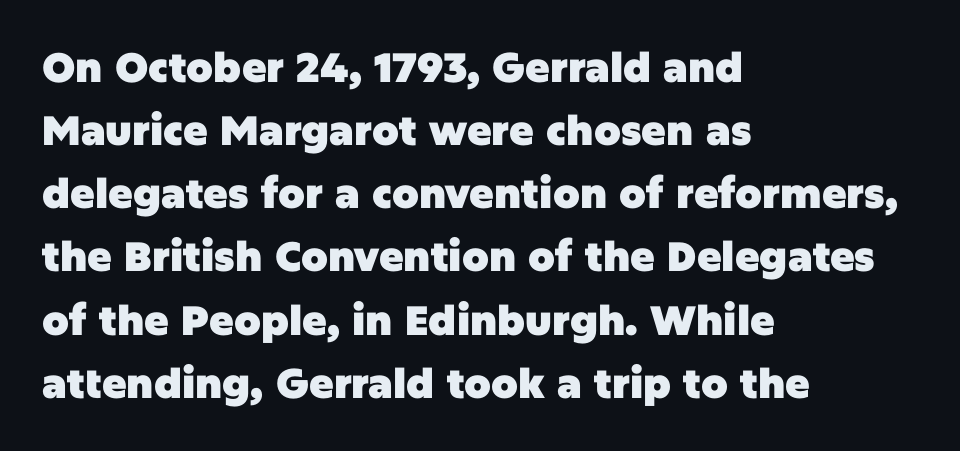
These lines are rendered in a variable-pitch font. How are the letters spaced? Ordinarily, with no added tracking. Notice how the stems are strictly vertical — no italics here. Bare-footed words on every line. All the whitespace from short lines collects on the right. What's the leading like? Ordinary, nothing unusual.
